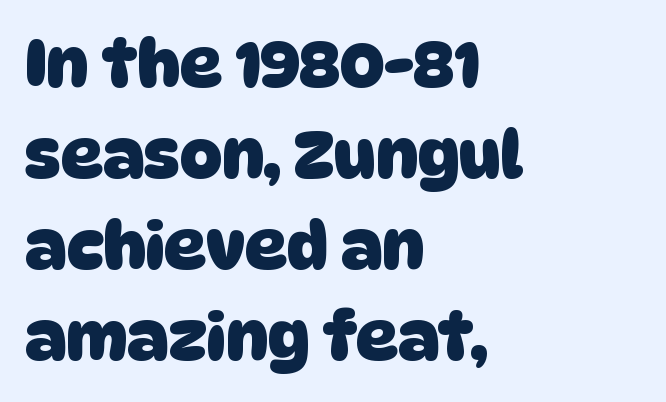
The image shows 65 px heavy sans-serif type; set left-aligned, normal line spacing (1.4x), normal letter spacing, not underlined; low stroke contrast and a large x-height.
